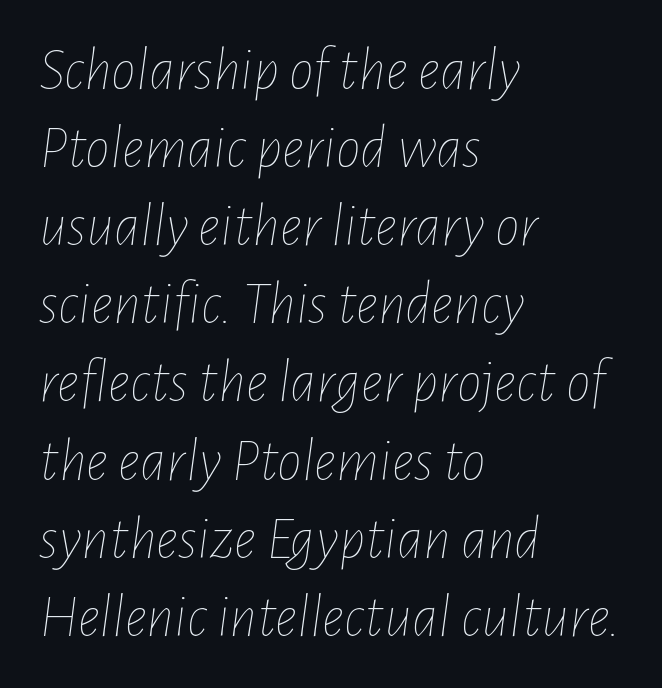
Q: Is the text bold? A: No.
Q: Is the text italic (slanted)? A: Yes, it leans right by about 7 degrees.
Q: Is the text underlined? A: No.
Q: How is the paragraph aligned? A: Left-aligned.
Q: Is the spacing between letters normal or unusually wide? A: Normal.
Q: Is the spacing between lines tight, normal or loose? A: Normal.
Q: Width (condensed, normal, or wide)? A: Condensed.
Q: Stroke contrast? A: Low.
Q: x-height? A: Medium.
Q: Monospaced? A: No.
